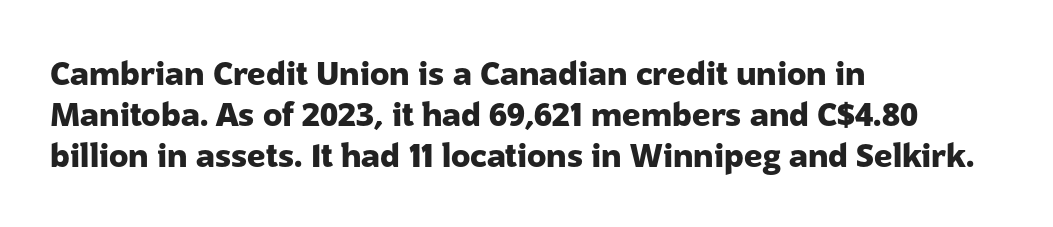
Q: Is the text bold? A: Yes.
Q: Is the text italic (slanted)? A: No, it is upright.
Q: Is the typeface a serif or a sans-serif typeface? A: Sans-serif.
Q: Is the text underlined? A: No.
Q: How is the paragraph aligned? A: Left-aligned.
Q: Is the spacing between letters normal or unusually wide? A: Normal.
Q: Is the spacing between lines tight, normal or loose? A: Normal.
Q: Width (condensed, normal, or wide)? A: Normal.
Q: Stroke contrast? A: Low.
Q: x-height? A: Medium.
Q: Monospaced? A: No.
